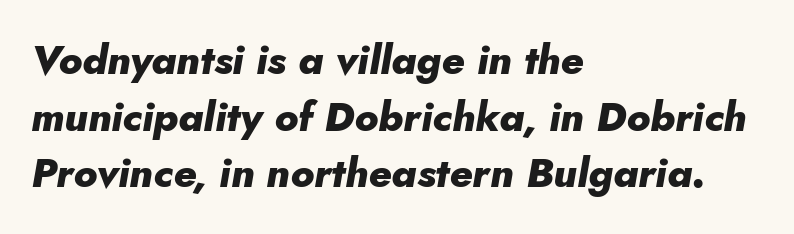
{"italic": "yes", "lean": "right", "slant_degrees": 10, "bold": "yes", "weight": "heavy", "width": "normal", "stroke_contrast": "low", "x_height": "small", "monospaced": "no", "underline": "no", "align": "left", "line_spacing": "normal", "line_spacing_ratio": 1.38, "letter_spacing": "normal", "letter_spacing_em": 0.0, "glyph_px": 41}
